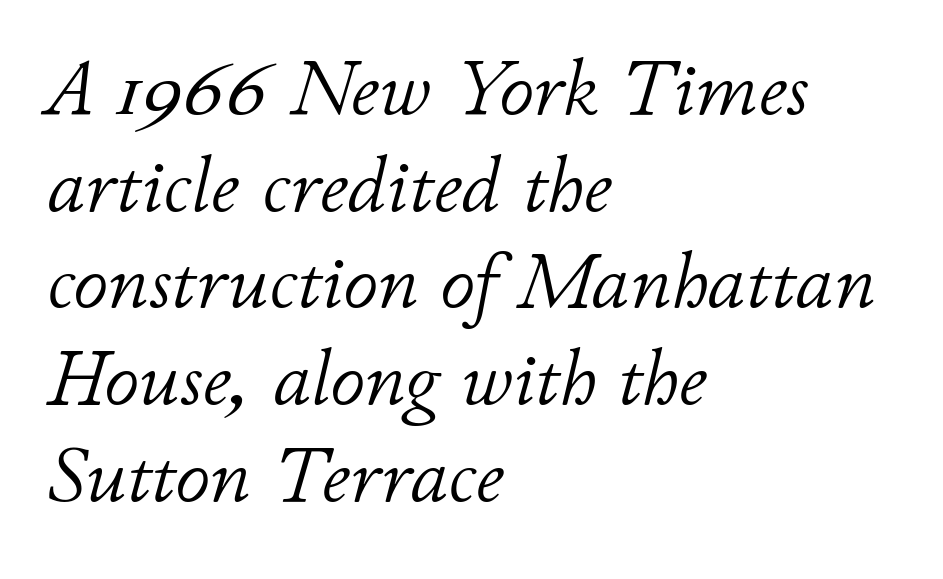
These lines are rendered in a variable-pitch font. The rendering anchors every line to the left-hand side. A clean baseline with only descenders dipping below it. Caption: standard tracking, unaltered. The face used here has a pronounced slope to its letters.
